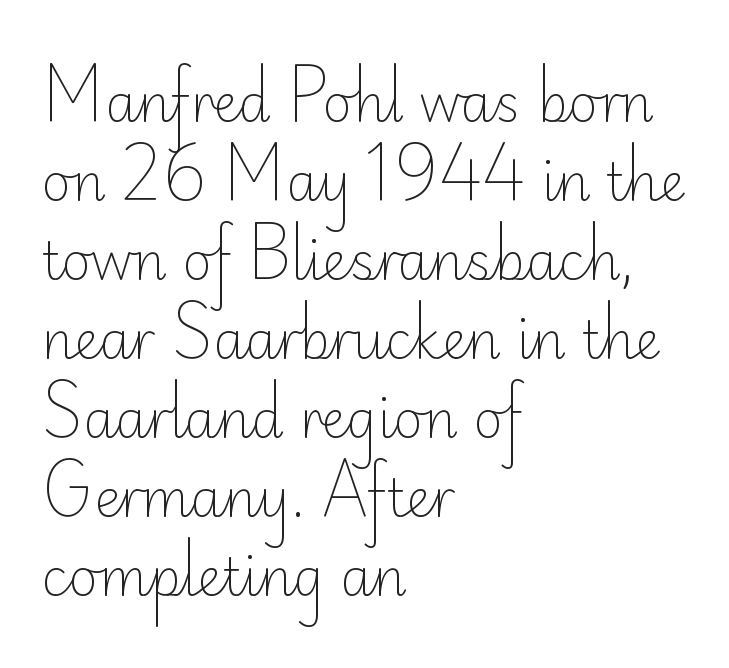
The baseline area is clear. Style check: upright. The rendering keeps characters at their native spacing. Rows of type keep a routine distance in the vertical direction.
